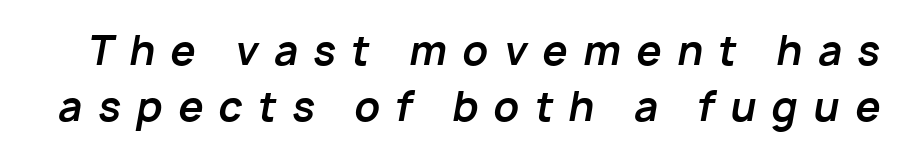
Q: Is the text bold? A: Yes.
Q: Is the text italic (slanted)? A: Yes, it leans right by about 10 degrees.
Q: Is the text underlined? A: No.
Q: Is the spacing between letters normal or unusually wide? A: Unusually wide.
Q: Is the spacing between lines tight, normal or loose? A: Normal.
Q: Width (condensed, normal, or wide)? A: Normal.
Q: Stroke contrast? A: Low.
Q: x-height? A: Medium.
Q: Monospaced? A: No.
